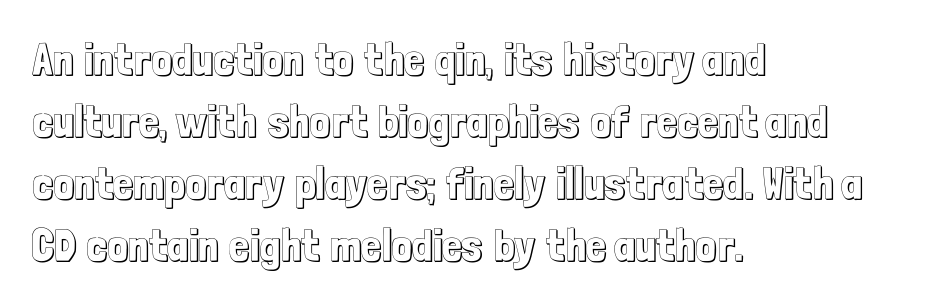
Ordinary non-slanted type is in use. Proportional: the letters do not fall into vertical columns. Compared with a centered layout, this one pins lines to the left instead. Plain, unruled lines of type.
